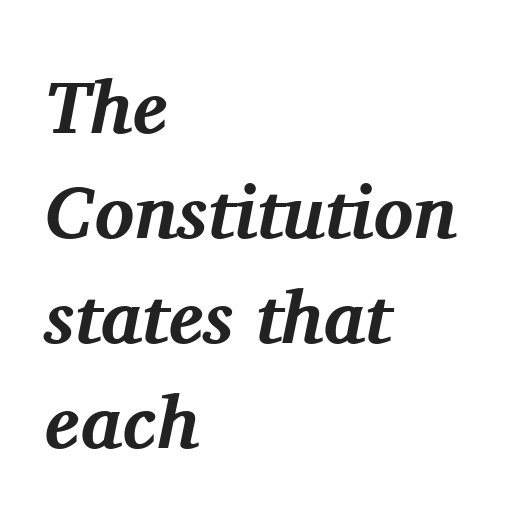
Bare-footed words on every line. Does the leading feel generous? No, just average. How heavy is the stroke? Heavy — this is a bold. Look at the bottom of the vertical strokes: they flare into serifs here.
